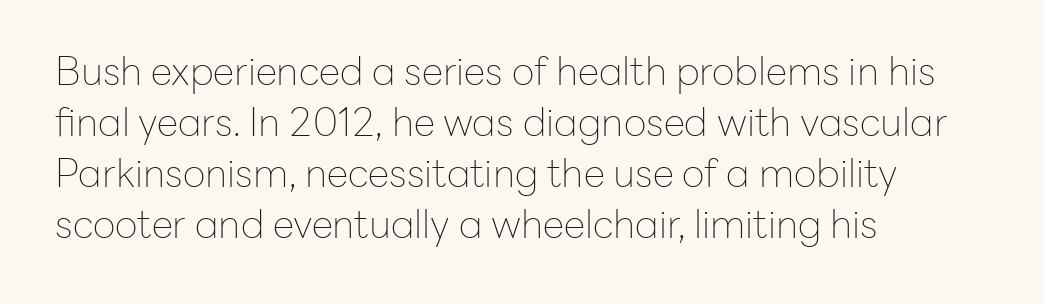
Quick note: not italic, upright. Horizontal bands of white between lines are of average thickness. Is this a fixed-width face? No — the glyphs have proportional, varying widths. The letterforms sit shoulder to shoulder at normal distance. The passage shown is typeset with a sans-serif family.
